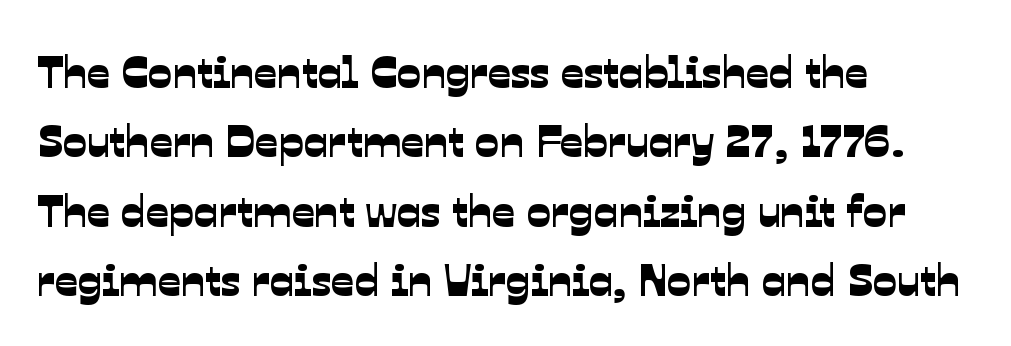
Normally led — the rows are evenly, conventionally spaced. Spacing verdict: proportional, widths tailored to each character. This rendering uses left alignment, leaving the right contour irregular. Only glyphs here, with clear space below each row.
